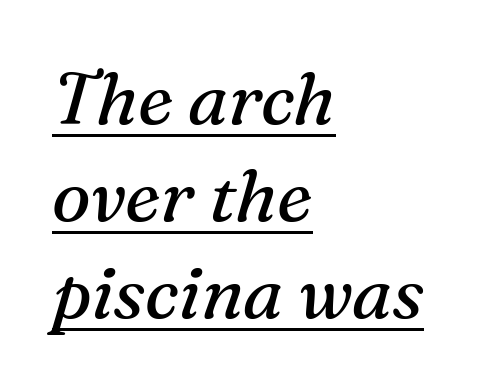
Where is the straight margin? On the left. The passage shown has conventional tracking throughout. Caption: lettering with a line underneath. The line-height multiplier appears to be the usual default. Heaviness? Minimal to ordinary, like unemphasized prose.
